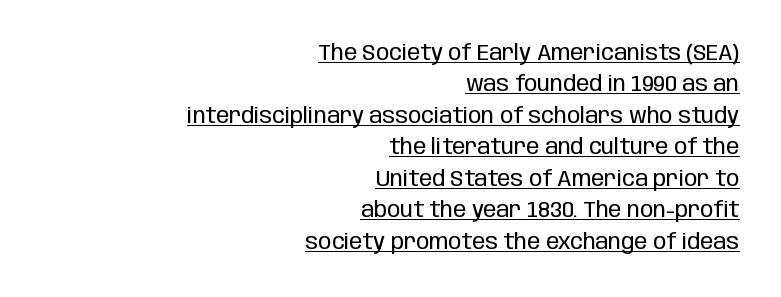
The image shows 22 px text type, upright; set right-aligned, normal line spacing (1.43x), normal letter spacing, underlined.
